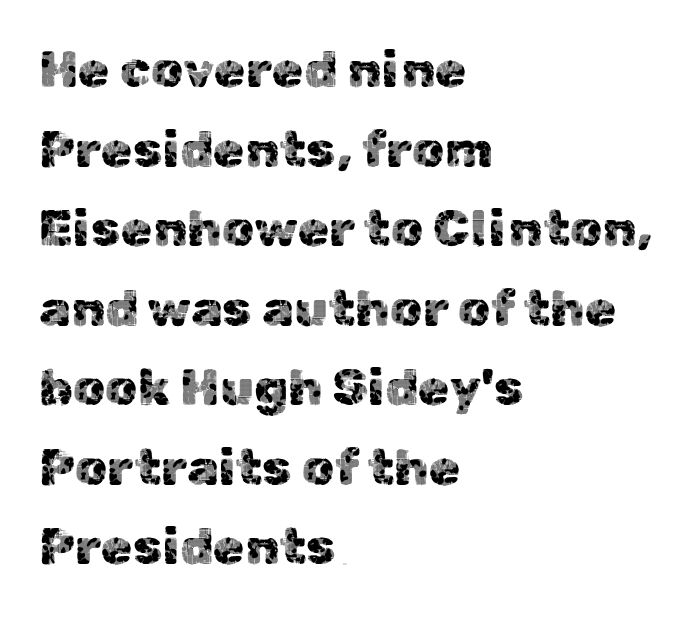
The image shows 51 px sans-serif type, upright; set left-aligned, normal line spacing (1.56x), normal letter spacing, not underlined; a medium x-height.
